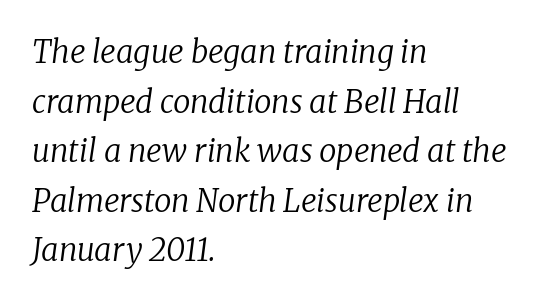
{"serif": "yes", "italic": "yes", "lean": "right", "slant_degrees": 8, "bold": "no", "weight": "regular", "width": "normal", "stroke_contrast": "low", "x_height": "medium", "monospaced": "no", "underline": "no", "align": "left", "line_spacing": "normal", "line_spacing_ratio": 1.6, "letter_spacing": "normal", "letter_spacing_em": 0.0, "glyph_px": 31}
